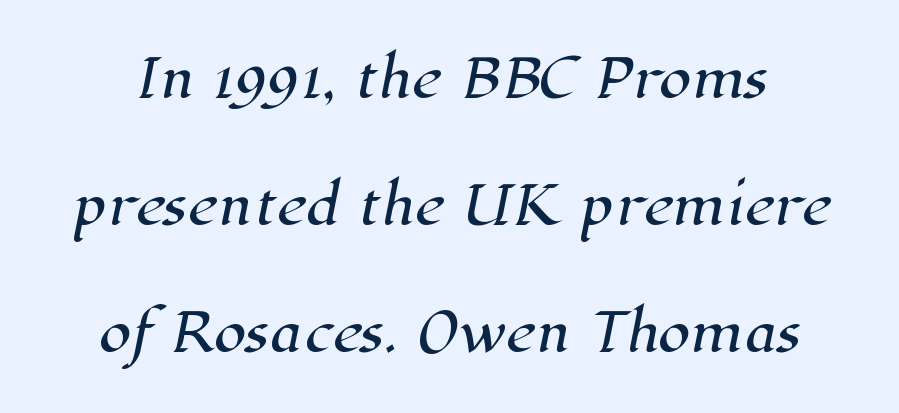
Varying glyph widths throughout — classic text-font behaviour. Classification — serif. Quick note: underline off. How are the letters spaced? Ordinarily, with no added tracking. One glance says open: line gaps are wider than usual.
